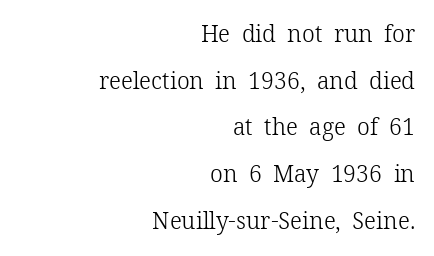
Ascenders rise straight up at ninety degrees. Stems and bowls with no extra thickness — not bold. These lines keep a tight, regular rhythm from letter to letter. Each new line begins a long way beneath the previous one.
